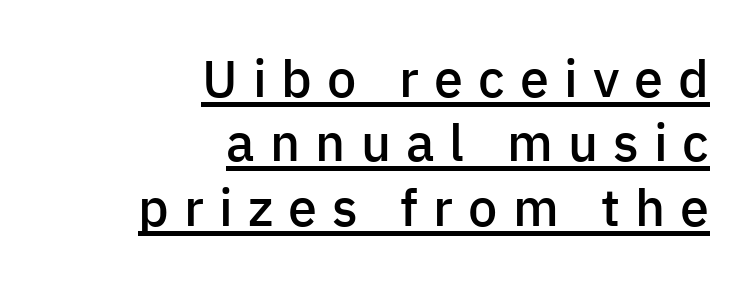
The image shows 52 px semibold sans-serif type, upright; set right-aligned, line spacing 1.24x, unusually wide letter spacing (+0.29 em), underlined; low stroke contrast and a medium x-height.
